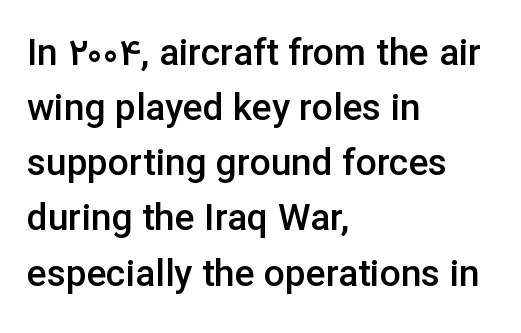
{"serif": "no", "italic": "no", "bold": "semi", "weight": "semibold", "width": "normal", "stroke_contrast": "low", "x_height": "medium", "monospaced": "no", "underline": "no", "align": "left", "line_spacing": "normal", "line_spacing_ratio": 1.49, "letter_spacing": "normal", "letter_spacing_em": 0.0, "glyph_px": 37}
